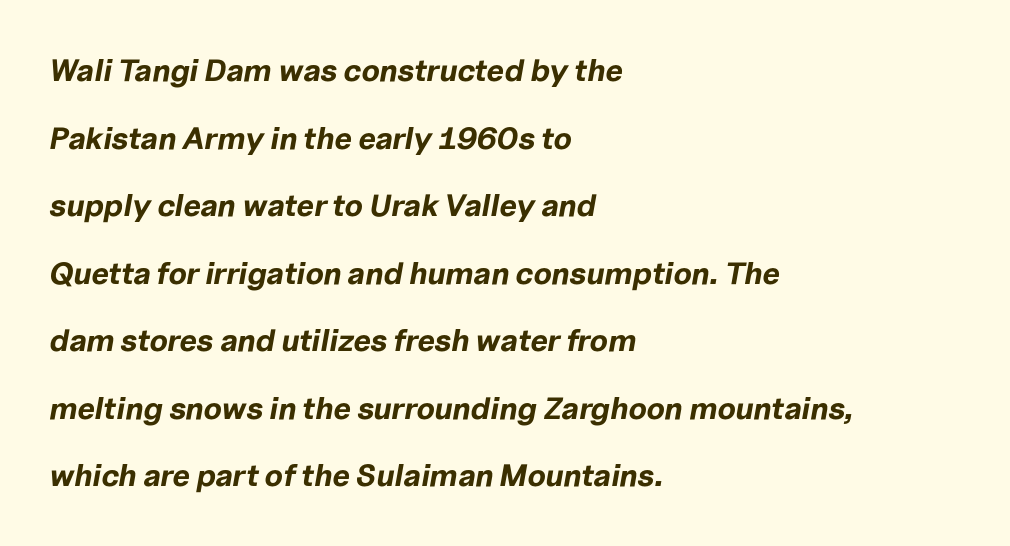
The image shows 31 px bold type, italic (leaning right); set left-aligned, loose line spacing (2.18x), normal letter spacing, not underlined; low stroke contrast and a medium x-height.
